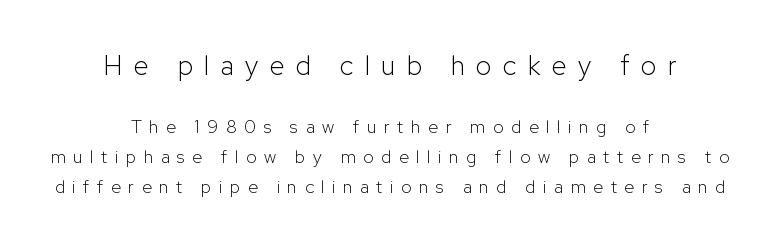
{"italic": "no", "bold": "no", "underline": "no", "align": "center", "line_spacing": "normal", "line_spacing_ratio": 1.68, "letter_spacing": "wide", "letter_spacing_em": 0.42, "larger_block": "first", "size_ratio": 1.5, "glyph_px": 27}
